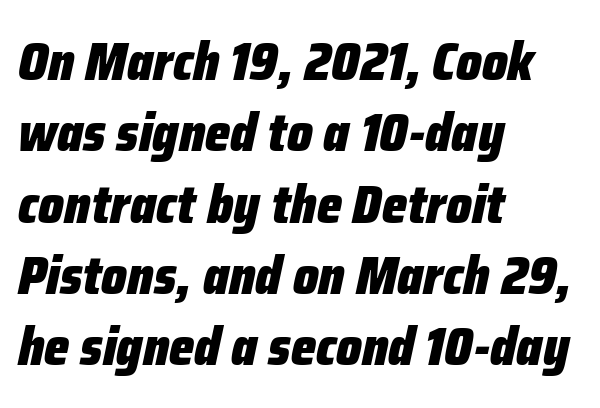
The image shows 54 px heavy, condensed type, italic (leaning right); set left-aligned, normal line spacing (1.32x), normal letter spacing, not underlined; low stroke contrast and a medium x-height.
